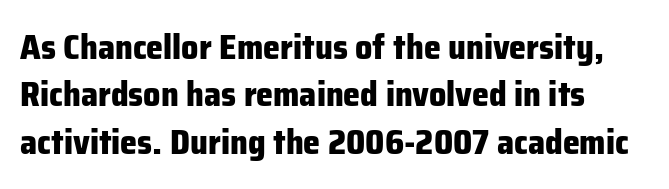
This sample uses an upright cut, with every glyph sitting square on the baseline. What stands out about the letter spacing? Nothing — it is the standard amount. These lines are set flush left with a ragged right edge. Typographically, this falls in the sans-serif category. Interline gaps are of average width in this sample. Quick note: underline off.
